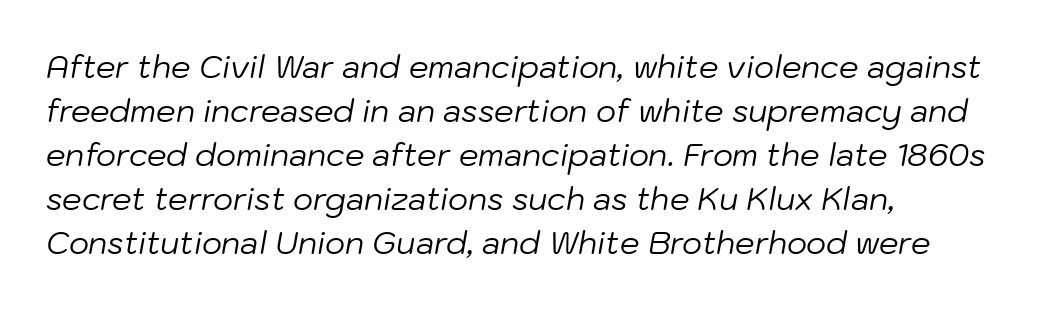
{"italic": "yes", "lean": "right", "slant_degrees": 10, "bold": "no", "weight": "regular", "width": "normal", "stroke_contrast": "low", "x_height": "medium", "monospaced": "no", "underline": "no", "align": "left", "line_spacing": "normal", "line_spacing_ratio": 1.42, "letter_spacing": "normal", "letter_spacing_em": 0.0, "glyph_px": 31}
